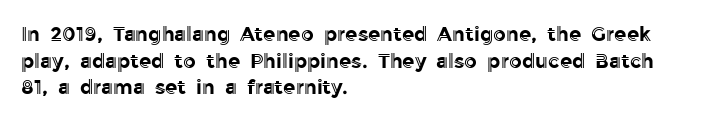
Q: Is the text italic (slanted)? A: No, it is upright.
Q: Is the text underlined? A: No.
Q: How is the paragraph aligned? A: Left-aligned.
Q: Is the spacing between letters normal or unusually wide? A: Normal.
Q: Is the spacing between lines tight, normal or loose? A: Normal.
